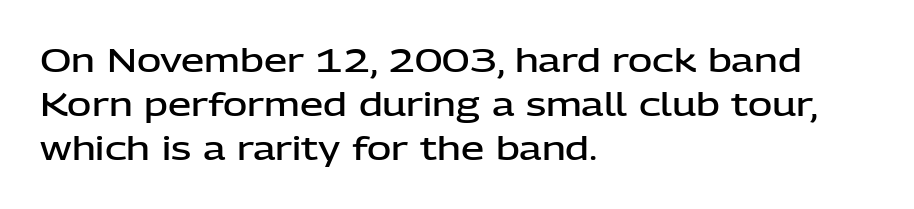
{"serif": "no", "italic": "no", "bold": "semi", "weight": "semibold", "width": "normal", "stroke_contrast": "low", "x_height": "medium", "monospaced": "no", "underline": "no", "align": "left", "line_spacing": "normal", "line_spacing_ratio": 1.34, "letter_spacing": "normal", "letter_spacing_em": 0.0, "glyph_px": 33}
